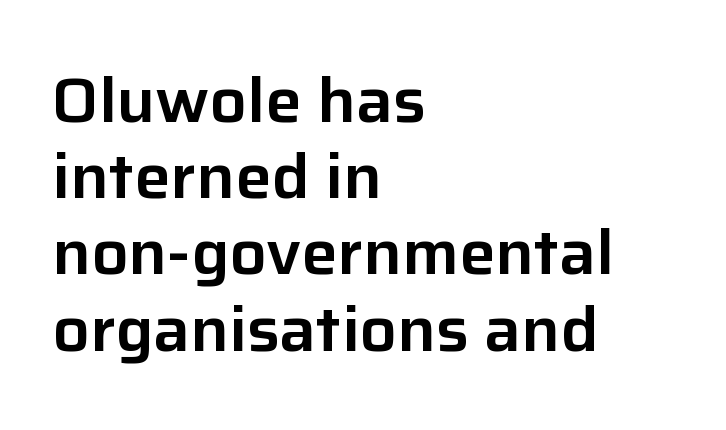
{"serif": "no", "italic": "no", "width": "normal", "stroke_contrast": "low", "x_height": "medium", "monospaced": "no", "underline": "no", "align": "left", "line_spacing": "normal", "line_spacing_ratio": 1.25, "letter_spacing": "normal", "letter_spacing_em": 0.0, "glyph_px": 61}
